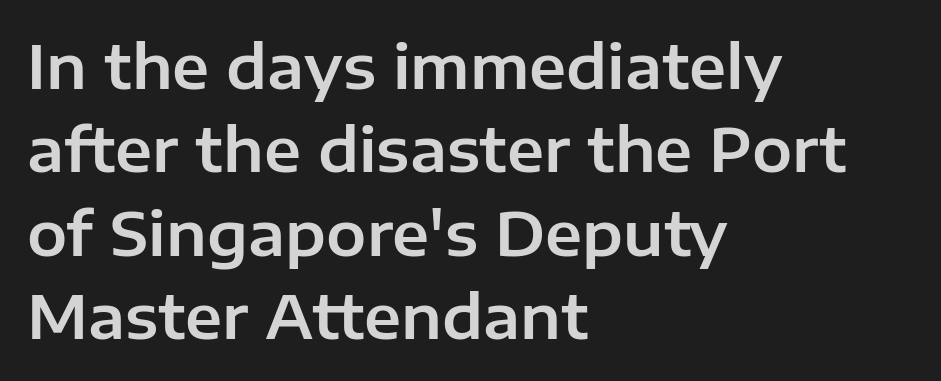
The image shows 60 px sans-serif type, upright; set left-aligned, normal line spacing (1.39x), normal letter spacing, not underlined; low stroke contrast and a medium x-height.
